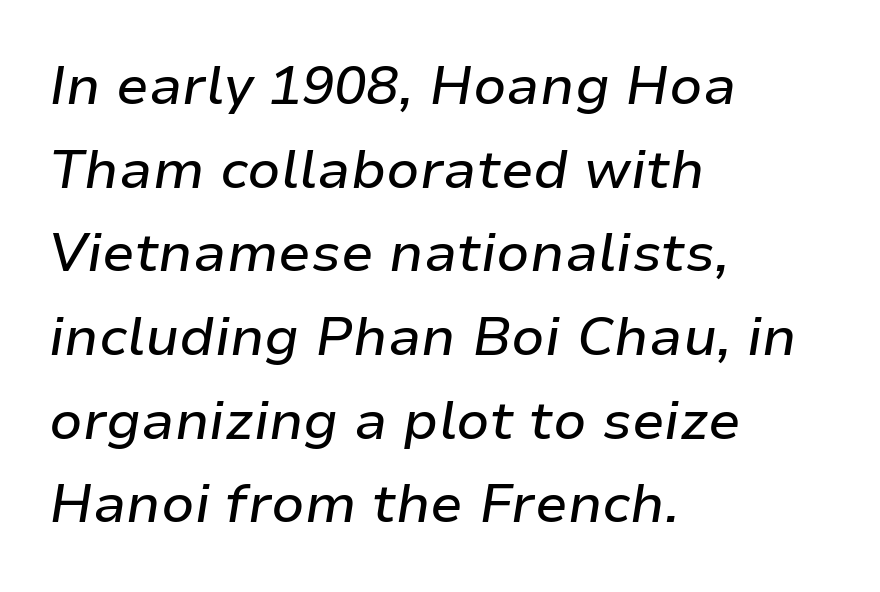
{"italic": "yes", "lean": "right", "slant_degrees": 9, "width": "normal", "stroke_contrast": "low", "x_height": "medium", "monospaced": "no", "underline": "no", "align": "left", "line_spacing": "normal", "line_spacing_ratio": 1.55, "letter_spacing": "normal", "letter_spacing_em": 0.0, "glyph_px": 54}
